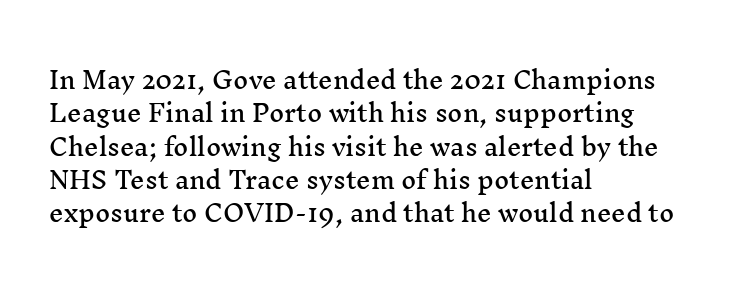
Q: Is the text italic (slanted)? A: No, it is upright.
Q: Is the text underlined? A: No.
Q: How is the paragraph aligned? A: Left-aligned.
Q: Is the spacing between letters normal or unusually wide? A: Normal.
Q: Is the spacing between lines tight, normal or loose? A: Normal.
